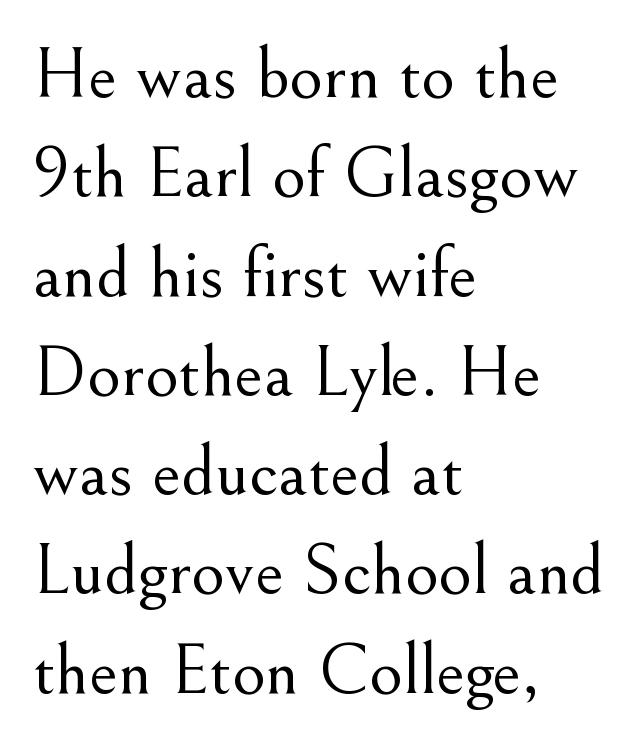
The line texture is even and compact thanks to regular tracking. A typesetter would label this face a serif. Students, observe: this is what conventionally led text looks like. The specimen reads as upright at a glance.
